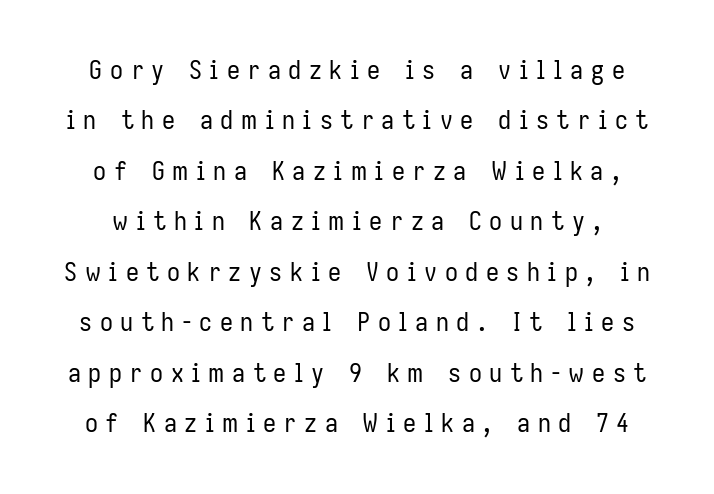
The letterforms stand isolated, each surrounded by extra space. Honestly, the rows look like they've been pulled way apart. The passage shown is not underscored anywhere. Stroke thickness stays within the range of a standard reading face or lighter.
